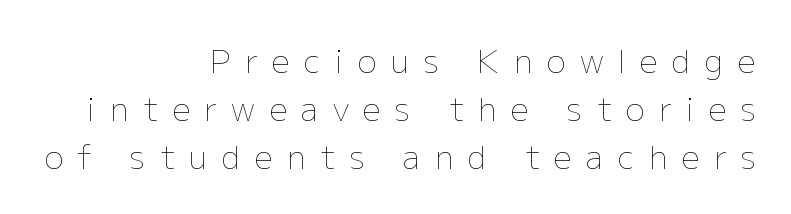
This is roman type, the default non-slanted kind. The face used here is rendered with a markedly widened letterfit. Check the space under the baseline: it is left empty. The rendering anchors every line to the right-hand side. Regarding leading, the lines here are spaced in the standard way.
